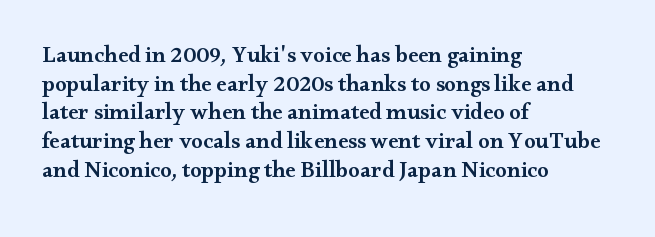
The specimen omits any rule beneath the text block's lines. The type sits square on the baseline with zero lean. This block has exactly the height ordinary leading produces. Does extra space separate the letters? No, they use regular spacing.
